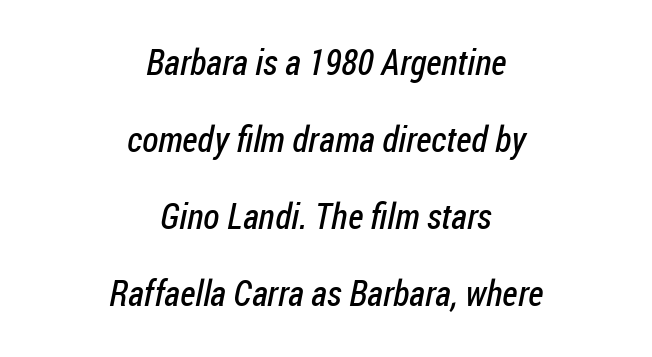
{"serif": "no", "bold": "no", "weight": "regular", "width": "condensed", "stroke_contrast": "low", "x_height": "medium", "monospaced": "no", "underline": "no", "align": "center", "line_spacing": "loose", "line_spacing_ratio": 2.14, "letter_spacing": "normal", "letter_spacing_em": 0.0, "glyph_px": 36}
